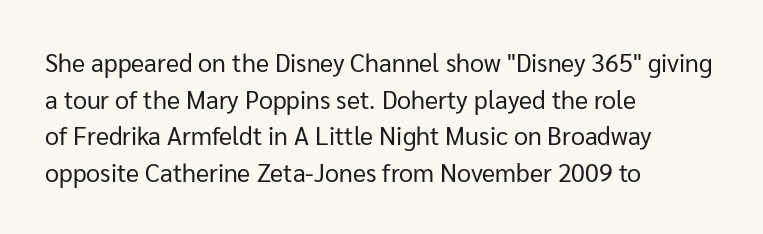
The image shows 25 px text type, upright; set left-aligned, normal line spacing (1.47x), normal letter spacing, not underlined.
